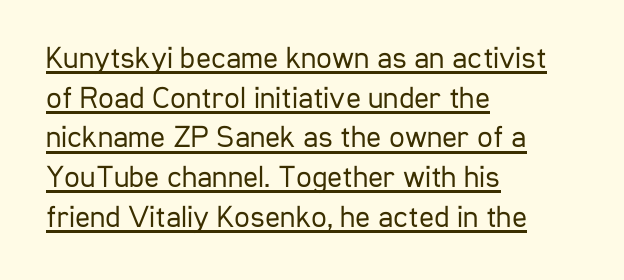
Q: Is the text bold? A: No.
Q: Is the text italic (slanted)? A: No, it is upright.
Q: Is the typeface a serif or a sans-serif typeface? A: Sans-serif.
Q: Is the text underlined? A: Yes.
Q: How is the paragraph aligned? A: Left-aligned.
Q: Is the spacing between letters normal or unusually wide? A: Normal.
Q: Is the spacing between lines tight, normal or loose? A: Normal.
Q: Width (condensed, normal, or wide)? A: Condensed.
Q: Stroke contrast? A: Low.
Q: x-height? A: Medium.
Q: Monospaced? A: No.
